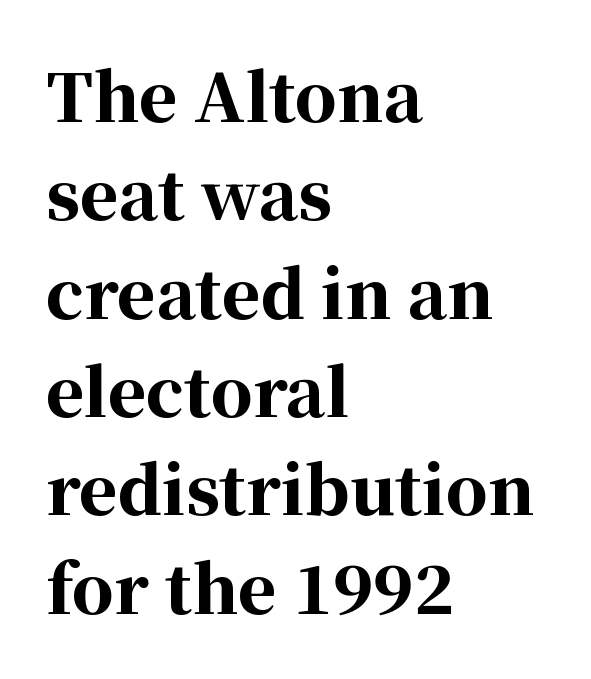
Q: Is the text bold? A: Yes.
Q: Is the text italic (slanted)? A: No, it is upright.
Q: Is the typeface a serif or a sans-serif typeface? A: Serif.
Q: Is the text underlined? A: No.
Q: How is the paragraph aligned? A: Left-aligned.
Q: Is the spacing between letters normal or unusually wide? A: Normal.
Q: Is the spacing between lines tight, normal or loose? A: Normal.
Q: Width (condensed, normal, or wide)? A: Normal.
Q: Stroke contrast? A: High.
Q: x-height? A: Medium.
Q: Monospaced? A: No.
